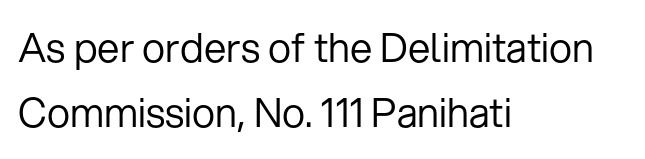
The image shows 40 px regular-weight sans-serif type, upright; set left-aligned, normal line spacing (1.62x), normal letter spacing, not underlined; low stroke contrast and a medium x-height.
